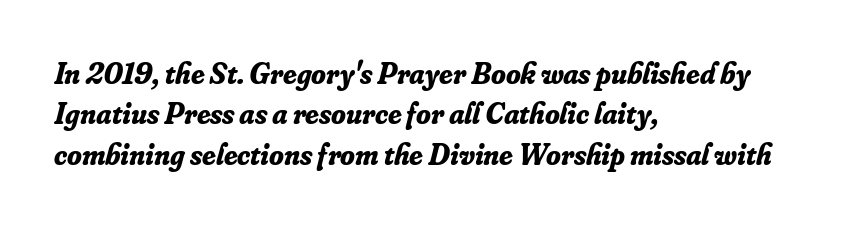
The image shows 30 px bold serif type, italic (leaning right); set left-aligned, normal line spacing (1.35x), normal letter spacing, not underlined; low stroke contrast and a small x-height.
